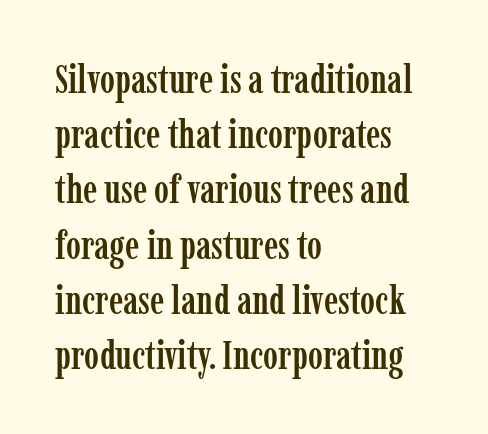
{"serif": "yes", "italic": "no", "width": "condensed", "stroke_contrast": "low", "x_height": "medium", "monospaced": "no", "underline": "no", "align": "left", "line_spacing": "normal", "line_spacing_ratio": 1.38, "letter_spacing": "normal", "letter_spacing_em": 0.0, "glyph_px": 40}
